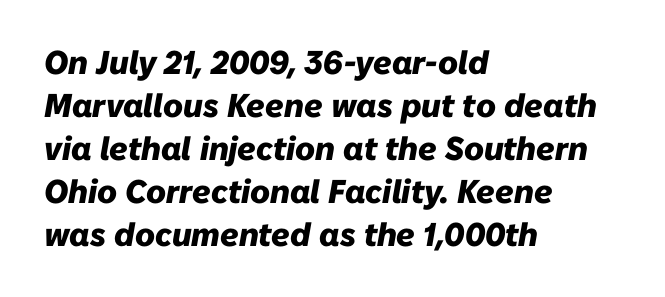
{"italic": "yes", "lean": "right", "slant_degrees": 10, "bold": "yes", "weight": "heavy", "width": "normal", "stroke_contrast": "low", "x_height": "medium", "monospaced": "no", "underline": "no", "align": "left", "line_spacing": "normal", "line_spacing_ratio": 1.3, "letter_spacing": "normal", "letter_spacing_em": 0.0, "glyph_px": 33}
